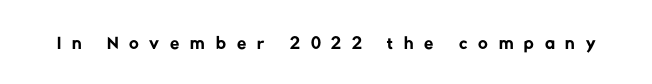
The image shows 27 px text type; set unusually wide letter spacing (+0.4 em), not underlined.
